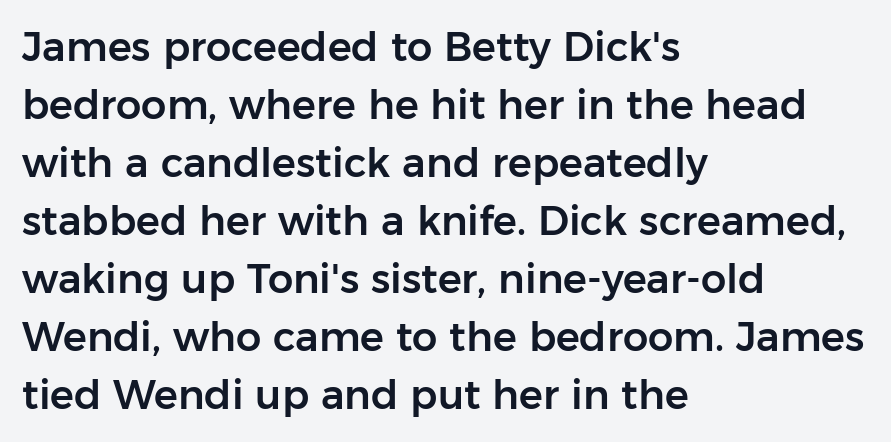
{"serif": "no", "italic": "no", "width": "normal", "stroke_contrast": "low", "x_height": "medium", "monospaced": "no", "underline": "no", "align": "left", "line_spacing": "normal", "line_spacing_ratio": 1.45, "letter_spacing": "normal", "letter_spacing_em": 0.0, "glyph_px": 40}
